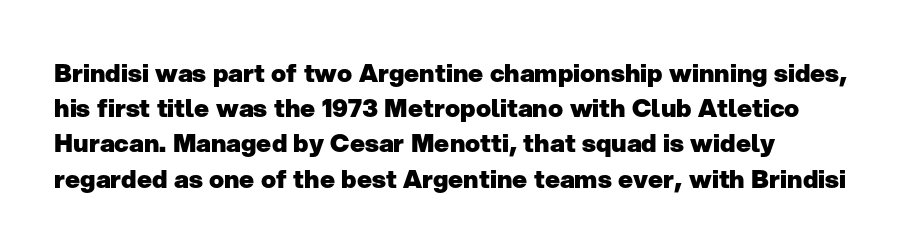
The image shows 25 px bold type, upright; set normal line spacing (1.41x), normal letter spacing, not underlined.
